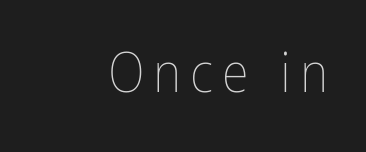
The passage shown is not bold in any degree. The lettering holds an erect, upright posture throughout. Each letter keeps its own natural width here, so spacing adapts to shape. Unmarked baselines from the first word to the last.
